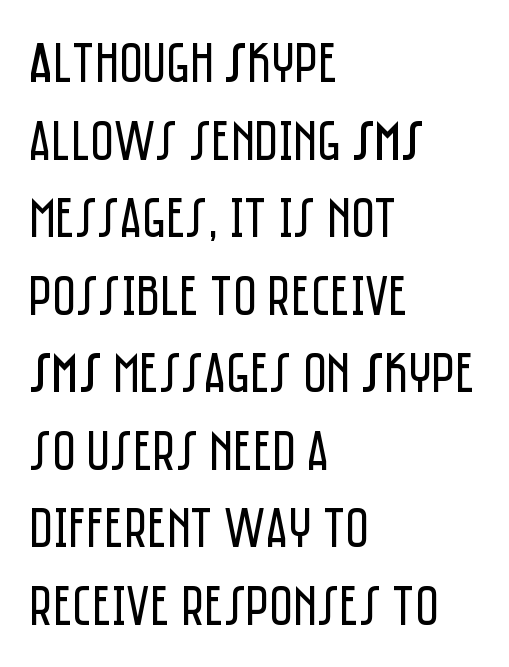
Q: Is the text bold? A: No.
Q: Is the text italic (slanted)? A: No, it is upright.
Q: Is the typeface a serif or a sans-serif typeface? A: Sans-serif.
Q: Is the text underlined? A: No.
Q: How is the paragraph aligned? A: Left-aligned.
Q: Is the spacing between letters normal or unusually wide? A: Normal.
Q: Is the spacing between lines tight, normal or loose? A: Normal.
Q: Width (condensed, normal, or wide)? A: Condensed.
Q: Stroke contrast? A: Low.
Q: x-height? A: Large.
Q: Monospaced? A: No.
